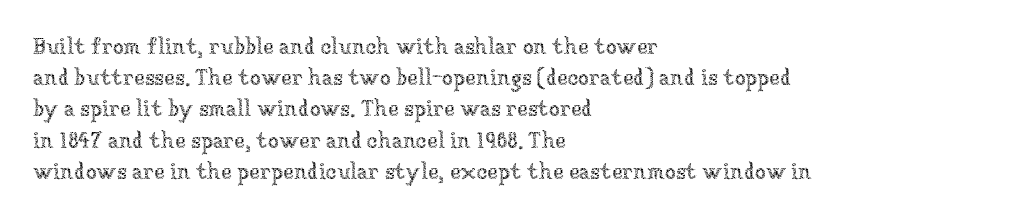
Q: Is the text bold? A: No.
Q: Is the text italic (slanted)? A: No, it is upright.
Q: Is the text underlined? A: No.
Q: How is the paragraph aligned? A: Left-aligned.
Q: Is the spacing between letters normal or unusually wide? A: Normal.
Q: Is the spacing between lines tight, normal or loose? A: Normal.
